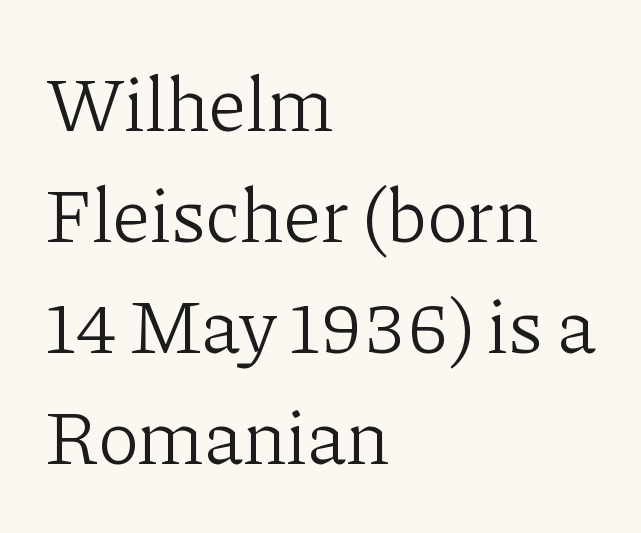
Q: Is the text bold? A: No.
Q: Is the text italic (slanted)? A: No, it is upright.
Q: Is the typeface a serif or a sans-serif typeface? A: Serif.
Q: Is the text underlined? A: No.
Q: How is the paragraph aligned? A: Left-aligned.
Q: Is the spacing between letters normal or unusually wide? A: Normal.
Q: Is the spacing between lines tight, normal or loose? A: Normal.
Q: Width (condensed, normal, or wide)? A: Normal.
Q: Stroke contrast? A: Low.
Q: x-height? A: Medium.
Q: Monospaced? A: No.
